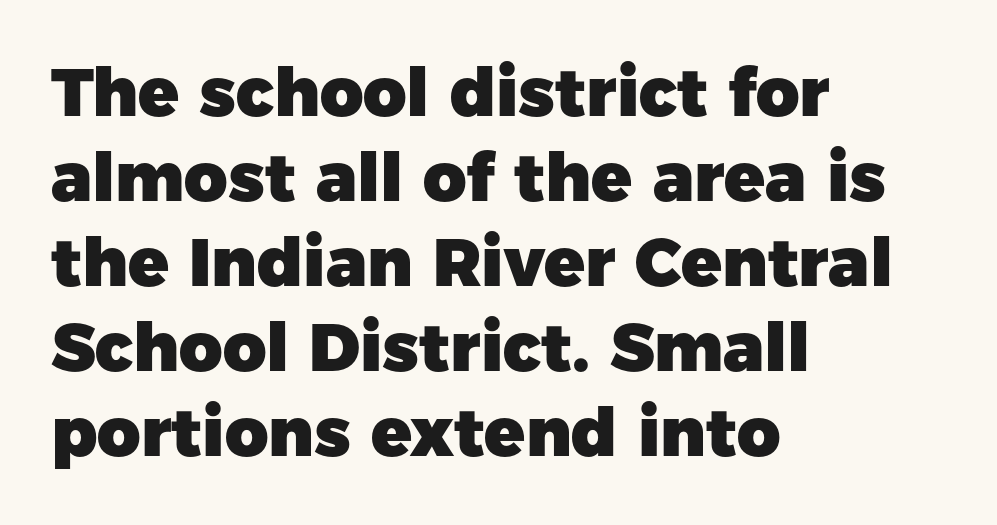
{"serif": "no", "italic": "no", "bold": "yes", "weight": "heavy", "width": "normal", "stroke_contrast": "low", "x_height": "medium", "monospaced": "no", "underline": "no", "align": "left", "line_spacing": "normal", "line_spacing_ratio": 1.27, "letter_spacing": "normal", "letter_spacing_em": 0.0, "glyph_px": 67}
